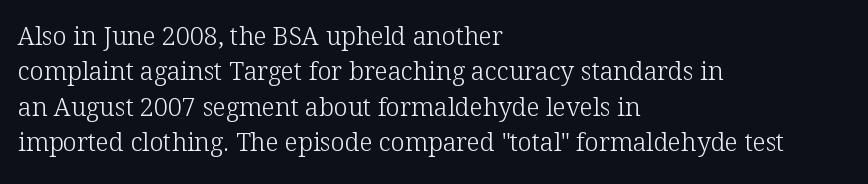
Q: Is the text bold? A: No.
Q: Is the text italic (slanted)? A: No, it is upright.
Q: Is the text underlined? A: No.
Q: How is the paragraph aligned? A: Left-aligned.
Q: Is the spacing between letters normal or unusually wide? A: Normal.
Q: Is the spacing between lines tight, normal or loose? A: Normal.
